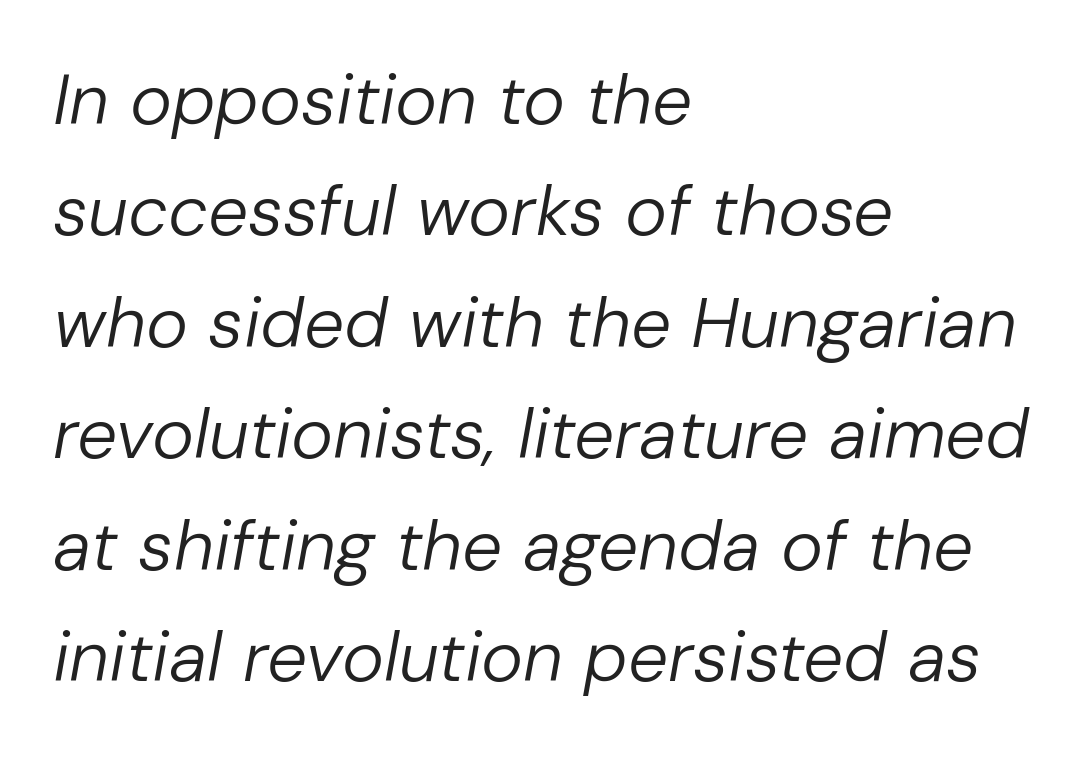
The image shows 71 px regular-weight type, italic (leaning right); set left-aligned, normal line spacing (1.57x), normal letter spacing, not underlined; low stroke contrast and a medium x-height.
